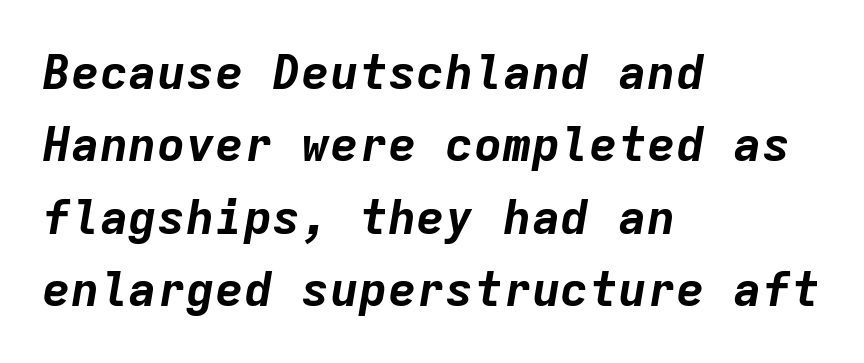
The letters sit at their default tracking, neither squeezed nor spread. Fixed-width glyphs throughout — classic coding-font behaviour. Alignment: flush left. Plenty of ink on the page — the face is bold. Notice how the stems are inclined rather than vertical — that's the hallmark of italics. A normal amount of white space separates one row of letters from the next.
